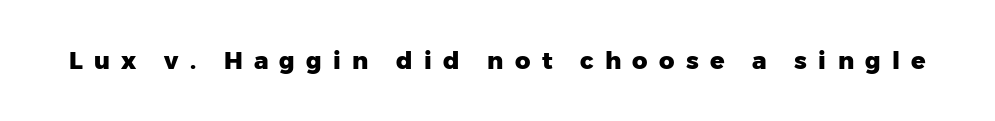
The image shows 24 px bold type, upright; set unusually wide letter spacing (+0.47 em), not underlined.
